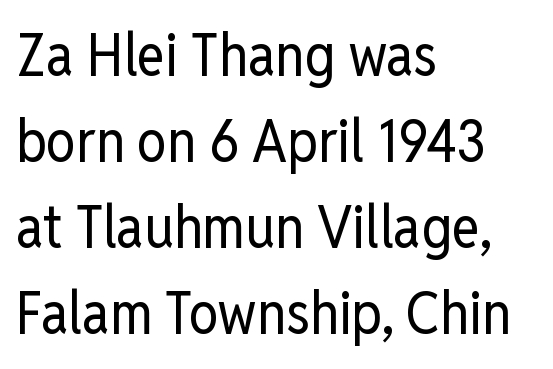
Q: Is the text bold? A: No.
Q: Is the text italic (slanted)? A: No, it is upright.
Q: Is the typeface a serif or a sans-serif typeface? A: Sans-serif.
Q: Is the text underlined? A: No.
Q: How is the paragraph aligned? A: Left-aligned.
Q: Is the spacing between letters normal or unusually wide? A: Normal.
Q: Is the spacing between lines tight, normal or loose? A: Normal.
Q: Width (condensed, normal, or wide)? A: Condensed.
Q: Stroke contrast? A: Low.
Q: x-height? A: Medium.
Q: Monospaced? A: No.
